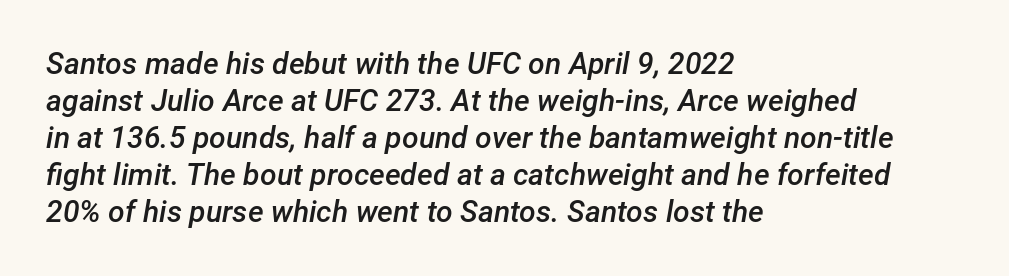
{"italic": "yes", "lean": "right", "slant_degrees": 12, "bold": "semi", "weight": "semibold", "width": "normal", "stroke_contrast": "low", "x_height": "medium", "monospaced": "no", "underline": "no", "align": "left", "line_spacing_ratio": 1.23, "letter_spacing": "normal", "letter_spacing_em": 0.0, "glyph_px": 30}
